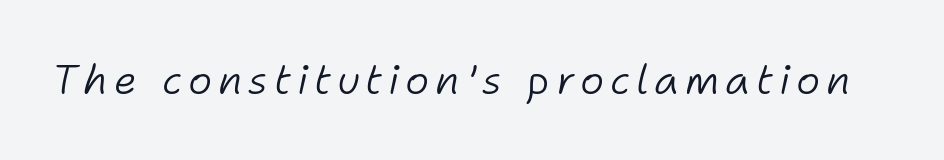
A quiet, ordinary-to-light weight characterises the typeface. You could not count columns in this text — the font is proportionally spaced. The passage shown leans; its letterforms are oblique. Bare-footed words on every line.
